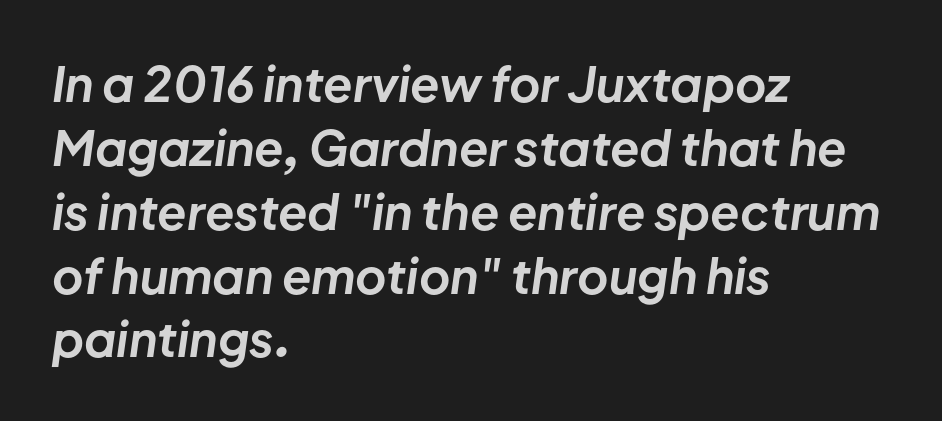
The image shows 48 px bold type, italic (leaning right); set left-aligned, normal line spacing (1.33x), normal letter spacing, not underlined; low stroke contrast and a medium x-height.
